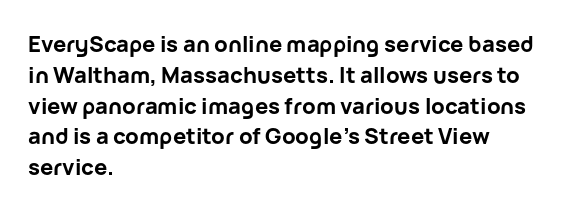
The image shows 22 px bold type, upright; set left-aligned, normal line spacing (1.4x), normal letter spacing, not underlined.
